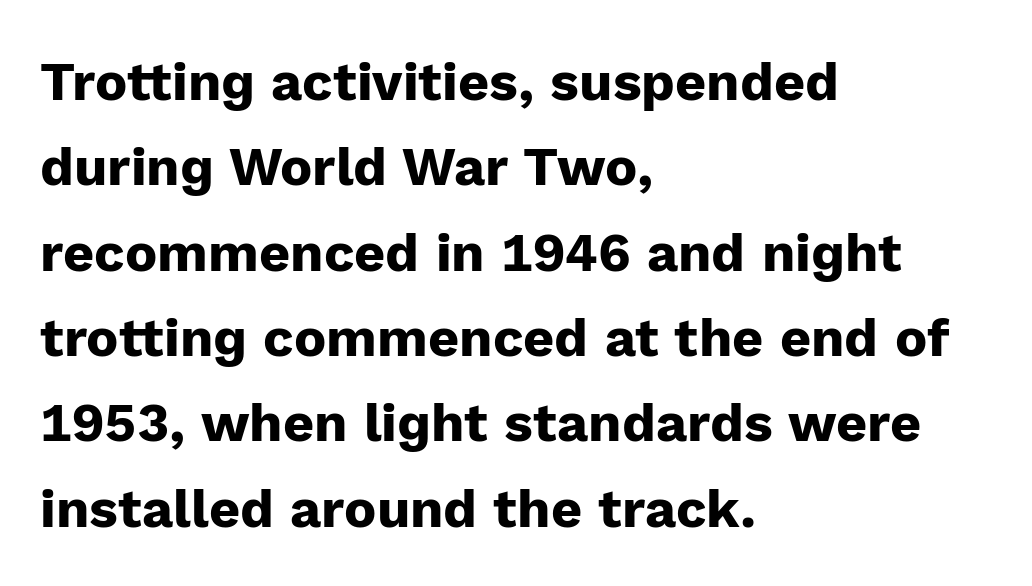
Underline: absent. Every character sits straight up, as roman type does. A dark, heavy texture on the line: the type is bold. These lines are rendered in a variable-pitch font. Leading matches the norm, producing a regular column. Unlike a traditional serif, this face leaves its strokes unadorned.
